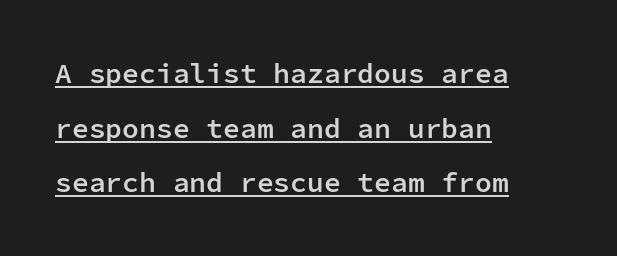
Q: Is the text bold? A: Semi-bold.
Q: Is the text italic (slanted)? A: No, it is upright.
Q: Is the typeface a serif or a sans-serif typeface? A: Sans-serif.
Q: Is the text underlined? A: Yes.
Q: How is the paragraph aligned? A: Left-aligned.
Q: Is the spacing between letters normal or unusually wide? A: Normal.
Q: Is the spacing between lines tight, normal or loose? A: Loose.
Q: Width (condensed, normal, or wide)? A: Normal.
Q: Stroke contrast? A: Low.
Q: x-height? A: Medium.
Q: Monospaced? A: Yes.
